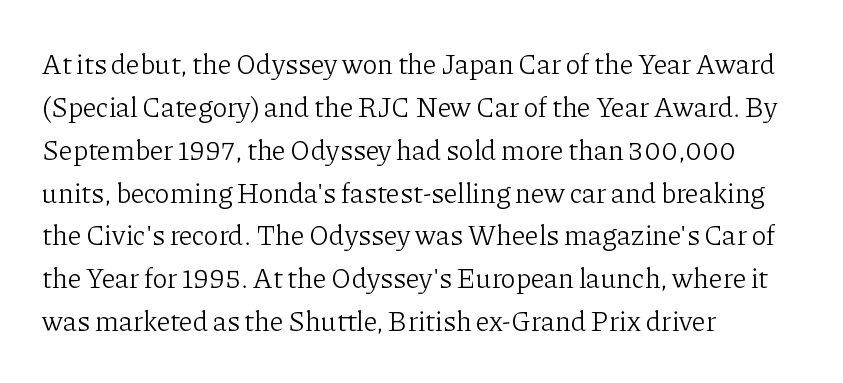
Alignment: flush left. Here the glyphs are tracked normally, forming tight word shapes. Each letter keeps its own natural width here, so spacing adapts to shape. Summary of vertical rhythm: regular, with standard interline spacing.
